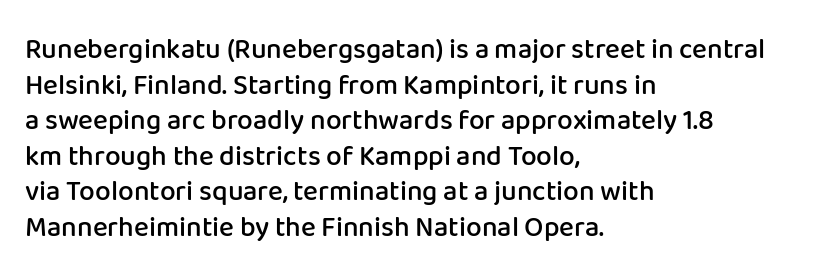
Q: Is the text bold? A: Semi-bold.
Q: Is the text italic (slanted)? A: No, it is upright.
Q: Is the typeface a serif or a sans-serif typeface? A: Sans-serif.
Q: Is the text underlined? A: No.
Q: How is the paragraph aligned? A: Left-aligned.
Q: Is the spacing between letters normal or unusually wide? A: Normal.
Q: Is the spacing between lines tight, normal or loose? A: Normal.
Q: Width (condensed, normal, or wide)? A: Normal.
Q: Stroke contrast? A: Low.
Q: x-height? A: Medium.
Q: Monospaced? A: No.
